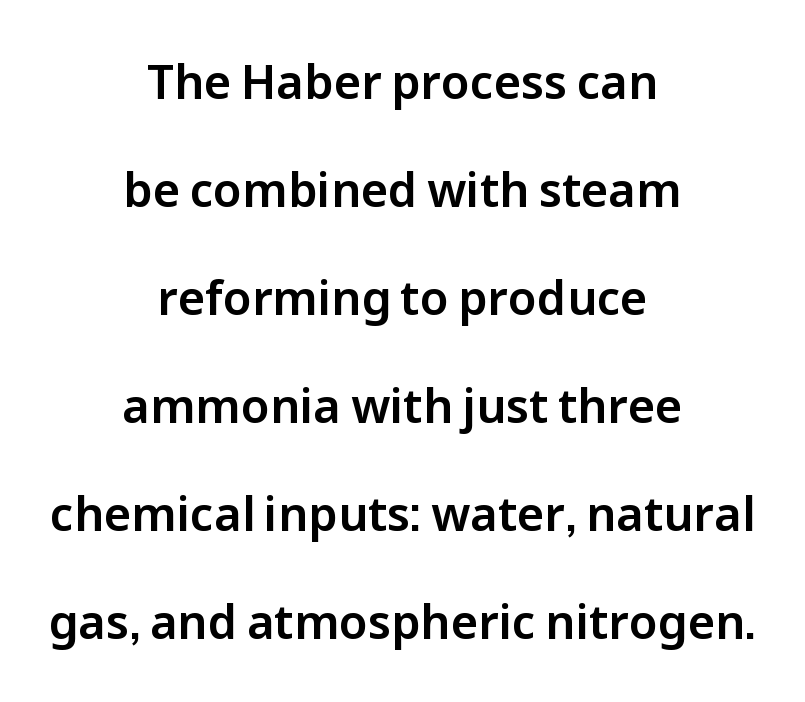
In CSS terms this would be text-align: center. This is roman type, the default non-slanted kind. Each letter keeps its own natural width here, so spacing adapts to shape. Baseline-to-baseline distance is far greater than the letter height. The letterforms sit shoulder to shoulder at normal distance.
